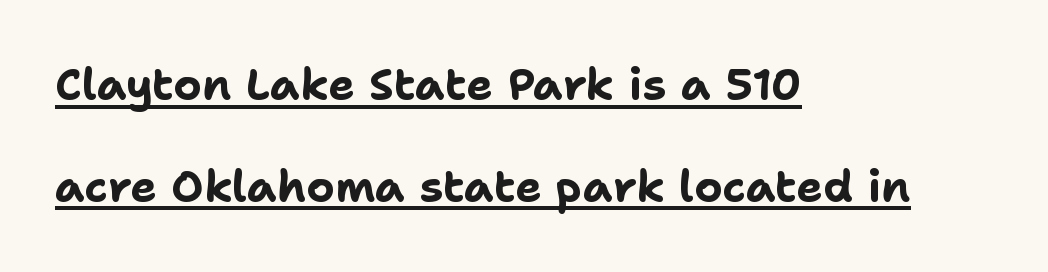
{"serif": "no", "italic": "no", "bold": "yes", "weight": "bold", "width": "normal", "stroke_contrast": "low", "x_height": "medium", "monospaced": "no", "underline": "yes", "align": "left", "line_spacing": "loose", "line_spacing_ratio": 2.31, "letter_spacing": "normal", "letter_spacing_em": 0.0, "glyph_px": 44}
